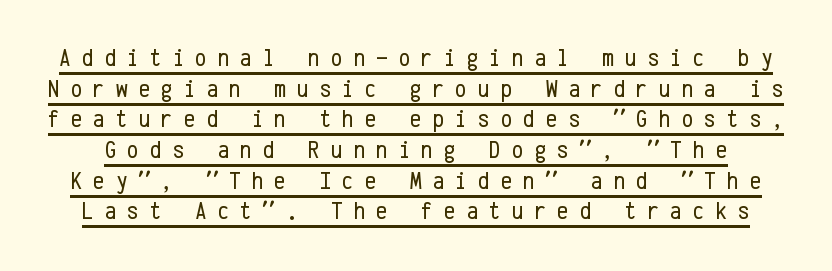
The image shows 26 px text type, upright; set line spacing 1.18x, unusually wide letter spacing (+0.42 em), underlined.
